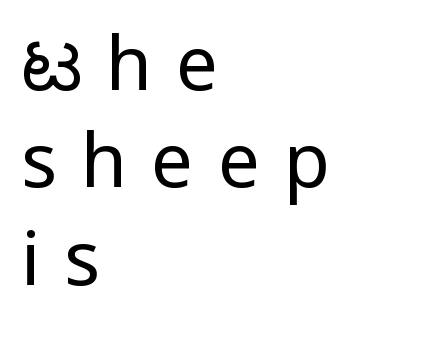
{"serif": "no", "italic": "no", "bold": "no", "weight": "regular", "width": "normal", "stroke_contrast": "low", "x_height": "medium", "monospaced": "no", "underline": "no", "align": "left", "line_spacing": "normal", "line_spacing_ratio": 1.3, "letter_spacing": "wide", "letter_spacing_em": 0.32, "glyph_px": 75}
